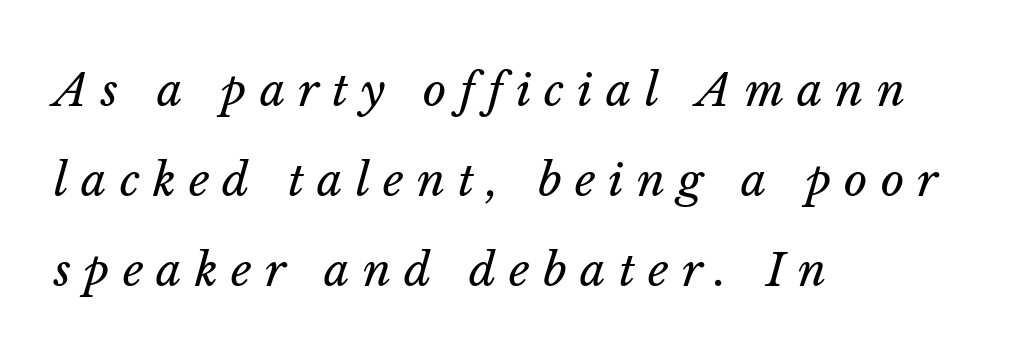
The typesetter chose a ragged-right arrangement here. The passage shown has open, widely tracked lettering throughout. This sample has the flowing, uneven cadence of proportional lettering. The gap between lines stays unmarked.
